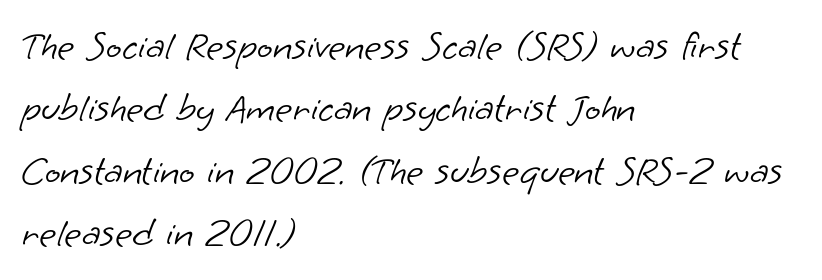
Honestly, there is no underline to notice here at all. All the whitespace from short lines collects on the right. A typesetter would call this leading conventional body-copy spacing. Varying glyph widths throughout — classic text-font behaviour. The gaps between neighbouring characters are ordinary and unremarkable.
